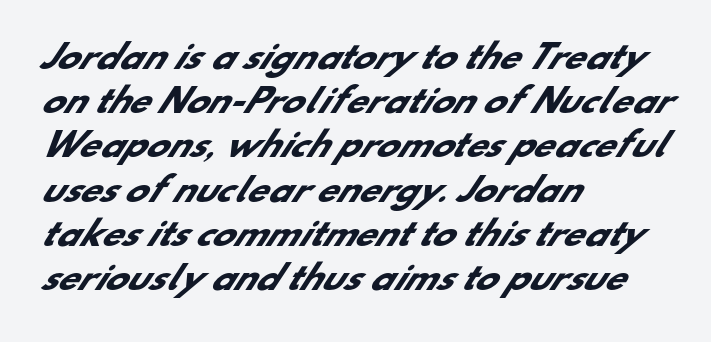
{"serif": "no", "bold": "yes", "weight": "heavy", "width": "normal", "stroke_contrast": "low", "x_height": "small", "monospaced": "no", "underline": "no", "align": "left", "line_spacing": "normal", "line_spacing_ratio": 1.34, "letter_spacing": "normal", "letter_spacing_em": 0.0, "glyph_px": 33}
